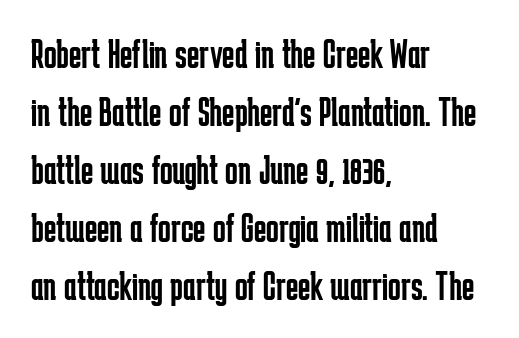
Q: Is the text bold? A: No.
Q: Is the text italic (slanted)? A: No, it is upright.
Q: Is the typeface a serif or a sans-serif typeface? A: Sans-serif.
Q: Is the text underlined? A: No.
Q: How is the paragraph aligned? A: Left-aligned.
Q: Is the spacing between letters normal or unusually wide? A: Normal.
Q: Is the spacing between lines tight, normal or loose? A: Normal.
Q: Width (condensed, normal, or wide)? A: Condensed.
Q: Stroke contrast? A: Low.
Q: x-height? A: Medium.
Q: Monospaced? A: No.
